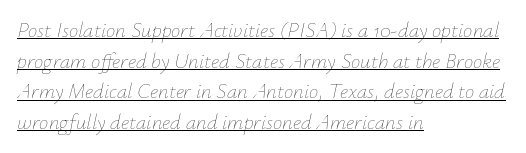
Q: Is the text bold? A: No.
Q: Is the text italic (slanted)? A: Yes, it leans right by about 12 degrees.
Q: Is the text underlined? A: Yes.
Q: How is the paragraph aligned? A: Left-aligned.
Q: Is the spacing between letters normal or unusually wide? A: Normal.
Q: Is the spacing between lines tight, normal or loose? A: Normal.
